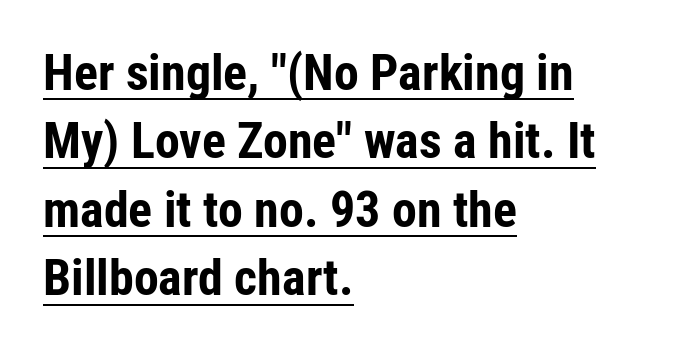
{"serif": "no", "italic": "no", "bold": "yes", "weight": "bold", "width": "condensed", "stroke_contrast": "low", "x_height": "medium", "monospaced": "no", "underline": "yes", "align": "left", "line_spacing": "normal", "line_spacing_ratio": 1.37, "letter_spacing": "normal", "letter_spacing_em": 0.0, "glyph_px": 50}
